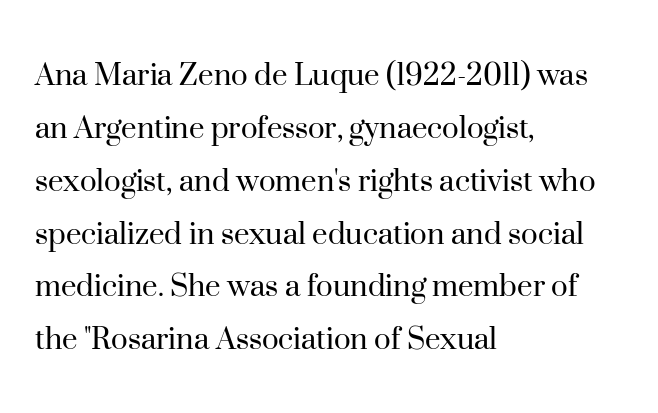
The typesetter chose a ragged-right arrangement here. Is this a sans? No — the strokes have serifs. The type is set solid horizontally, with unmodified tracking. Notice how descenders clear the ascenders below comfortably — that's standard leading. The font's upright variant was chosen for this text.
